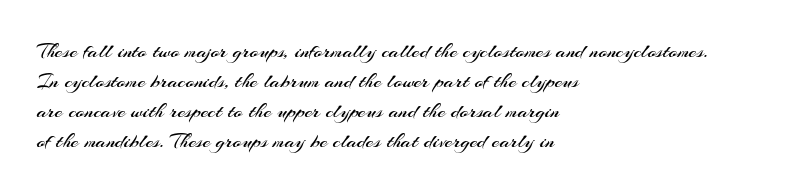
{"bold": "no", "underline": "no", "align": "left", "line_spacing": "normal", "line_spacing_ratio": 1.36, "letter_spacing": "normal", "letter_spacing_em": 0.0, "glyph_px": 22}
